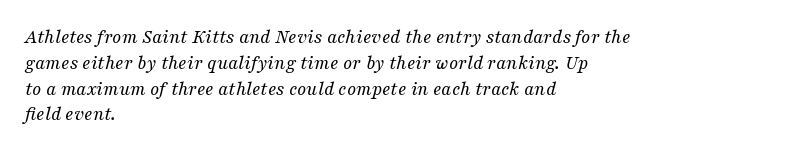
Q: Is the text bold? A: No.
Q: Is the text italic (slanted)? A: Yes, it leans right by about 16 degrees.
Q: Is the text underlined? A: No.
Q: How is the paragraph aligned? A: Left-aligned.
Q: Is the spacing between letters normal or unusually wide? A: Normal.
Q: Is the spacing between lines tight, normal or loose? A: Normal.
